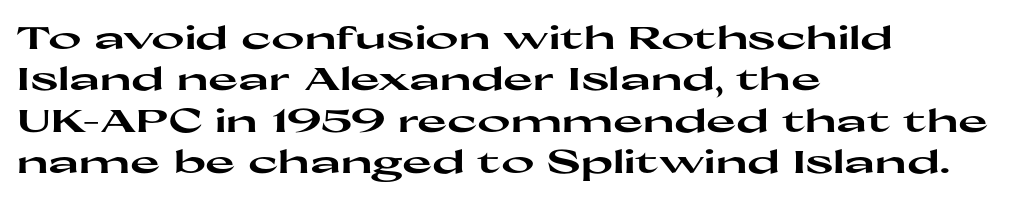
{"serif": "no", "italic": "no", "bold": "yes", "weight": "heavy", "width": "wide", "stroke_contrast": "high", "x_height": "medium", "monospaced": "no", "underline": "no", "align": "left", "line_spacing": "normal", "line_spacing_ratio": 1.29, "letter_spacing": "normal", "letter_spacing_em": 0.0, "glyph_px": 32}
